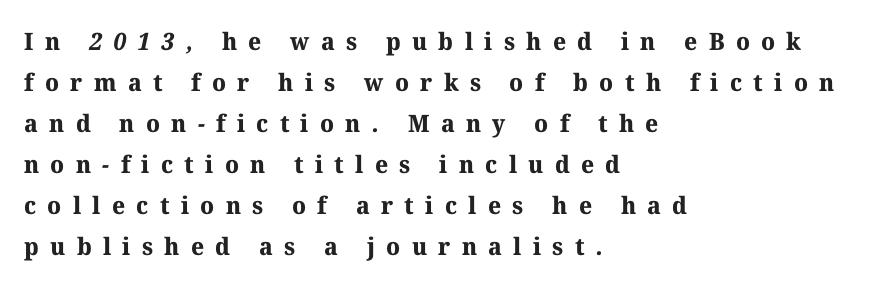
These lines have a slow, spaced-out rhythm from letter to letter. These lines are set flush left with a ragged right edge. Just letters on the line, the space beneath them empty. Emphasis by weight is at full strength: bold.
